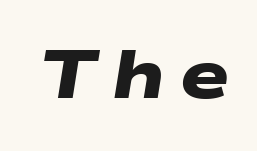
Each letter keeps its own natural width here, so spacing adapts to shape. Letter spacing: wide. Clear beneath every line of the passage. The sample has been set heavy, in full bold. Observe the absence of serifs on each vertical stroke in this sample.
